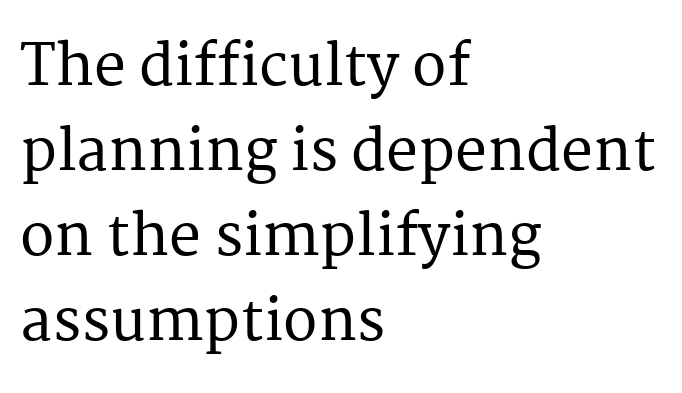
Regular leading. Each letter keeps its own natural width here, so spacing adapts to shape. Do the letters lean? They stand straight. A typesetter would call this zero additional tracking. The text block is weighted toward the left margin, trailing off unevenly rightward.
